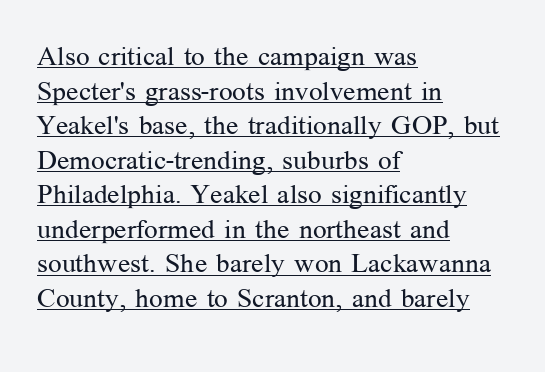
{"italic": "no", "bold": "no", "underline": "yes", "align": "left", "line_spacing": "normal", "line_spacing_ratio": 1.28, "letter_spacing": "normal", "letter_spacing_em": 0.0, "glyph_px": 27}
